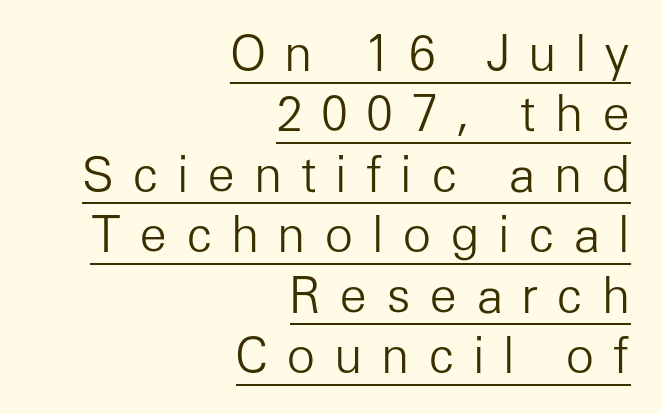
Spacing between characters has been opened up far beyond the box default. Proportional: the letters do not fall into vertical columns. This block has exactly the height ordinary leading produces. Compared with undecorated copy, this sample adds a rule below the words.
